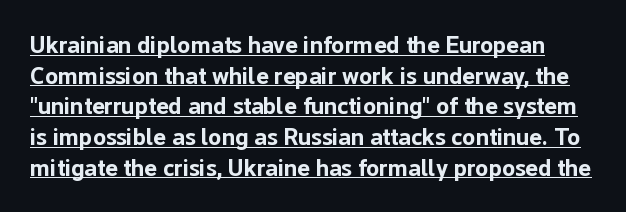
{"italic": "no", "bold": "yes", "underline": "yes", "line_spacing": "normal", "line_spacing_ratio": 1.28, "letter_spacing": "normal", "letter_spacing_em": 0.0, "glyph_px": 24}
